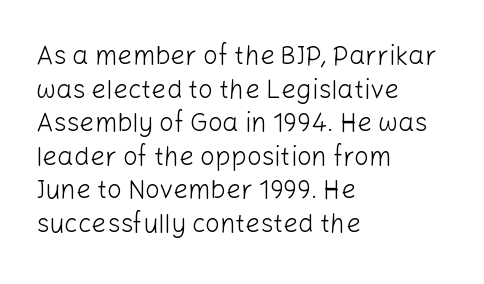
Interline gaps are of average width in this sample. In terms of posture, this sample is upright. Teacher's note: observe the even left margin — that is flush-left alignment. The cut favours lightness, reaching ordinary text weight at its darkest.
